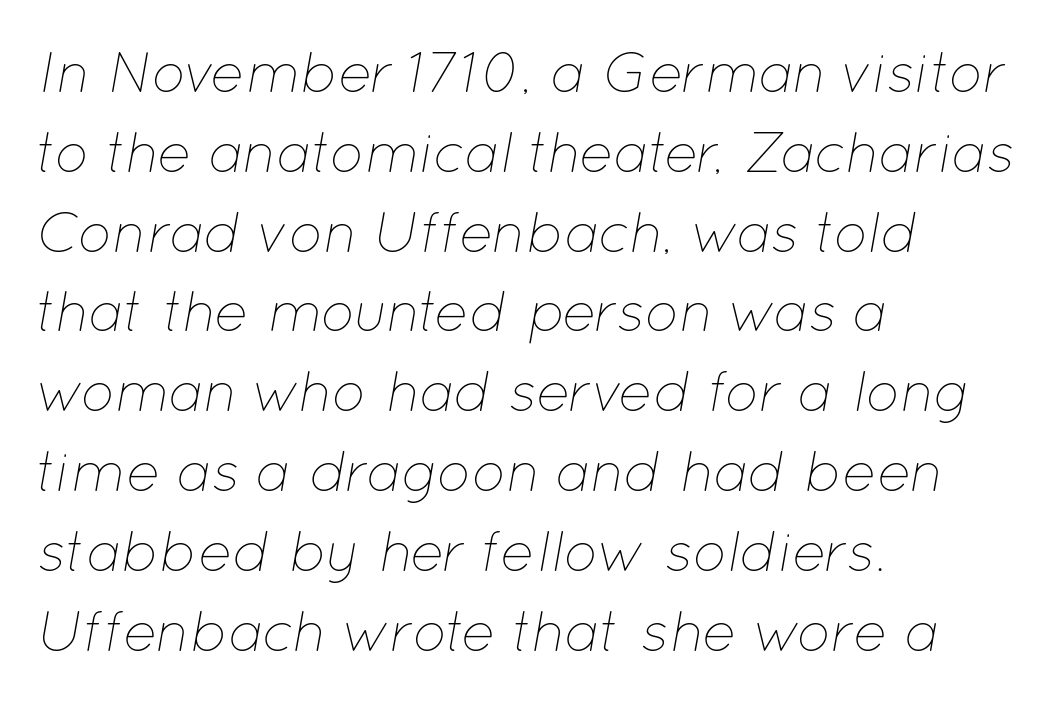
{"italic": "yes", "lean": "right", "slant_degrees": 12, "bold": "no", "weight": "thin", "width": "normal", "stroke_contrast": "low", "x_height": "medium", "monospaced": "no", "underline": "no", "align": "left", "line_spacing": "normal", "line_spacing_ratio": 1.4, "letter_spacing": "normal", "letter_spacing_em": 0.0, "glyph_px": 57}
